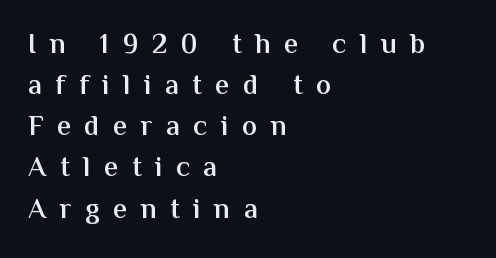
Q: Is the text bold? A: Semi-bold.
Q: Is the text italic (slanted)? A: No, it is upright.
Q: Is the typeface a serif or a sans-serif typeface? A: Sans-serif.
Q: Is the text underlined? A: No.
Q: How is the paragraph aligned? A: Left-aligned.
Q: Is the spacing between letters normal or unusually wide? A: Unusually wide.
Q: Is the spacing between lines tight, normal or loose? A: Normal.
Q: Width (condensed, normal, or wide)? A: Normal.
Q: Stroke contrast? A: Medium.
Q: x-height? A: Medium.
Q: Monospaced? A: No.
